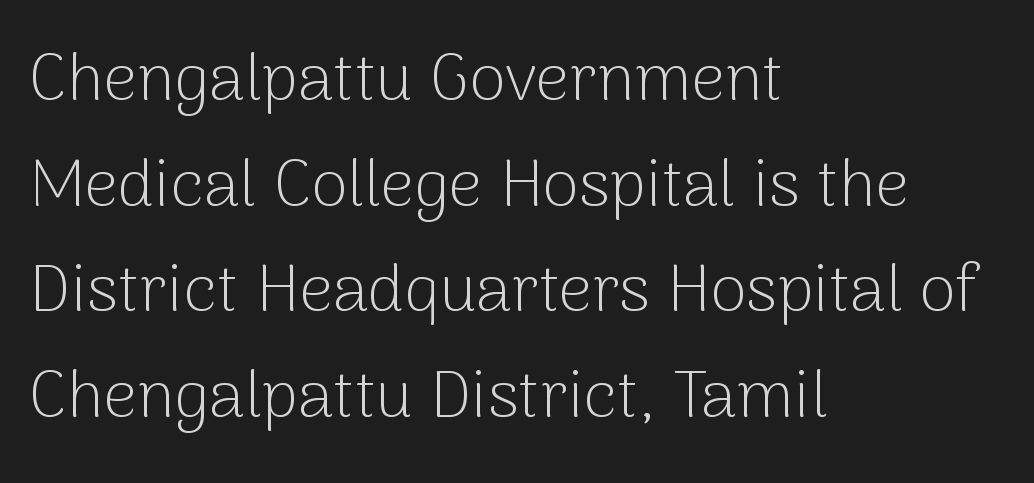
Q: Is the text bold? A: No.
Q: Is the text italic (slanted)? A: No, it is upright.
Q: Is the typeface a serif or a sans-serif typeface? A: Sans-serif.
Q: Is the text underlined? A: No.
Q: How is the paragraph aligned? A: Left-aligned.
Q: Is the spacing between letters normal or unusually wide? A: Normal.
Q: Is the spacing between lines tight, normal or loose? A: Normal.
Q: Width (condensed, normal, or wide)? A: Normal.
Q: Stroke contrast? A: Low.
Q: x-height? A: Medium.
Q: Monospaced? A: No.
